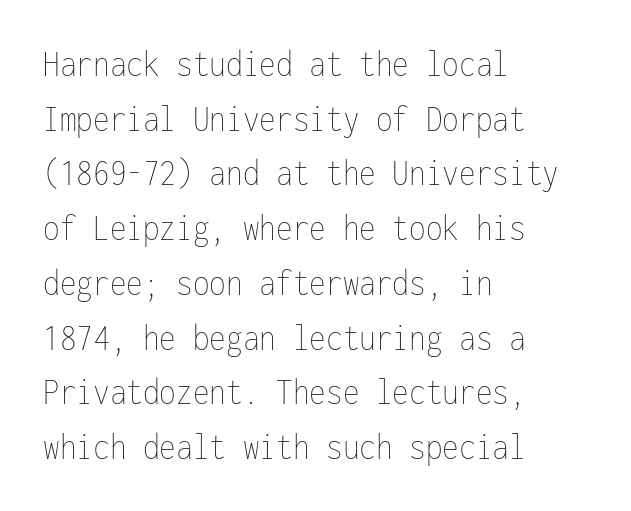
There is no visible air inserted between adjacent glyphs. Reading down the block, your eye returns to a fixed left position each line. Weight: regular or lighter. This sample has the even, mechanical cadence of fixed-width lettering. Decoration check: the copy has no underline. A normal amount of white space separates one row of letters from the next.
